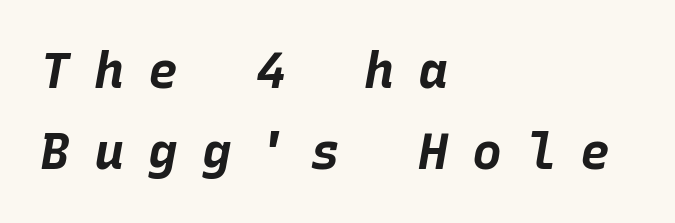
{"italic": "yes", "lean": "right", "slant_degrees": 10, "bold": "yes", "weight": "bold", "width": "normal", "stroke_contrast": "low", "x_height": "large", "monospaced": "yes", "underline": "no", "align": "left", "line_spacing": "normal", "line_spacing_ratio": 1.63, "letter_spacing": "wide", "letter_spacing_em": 0.48, "glyph_px": 50}
